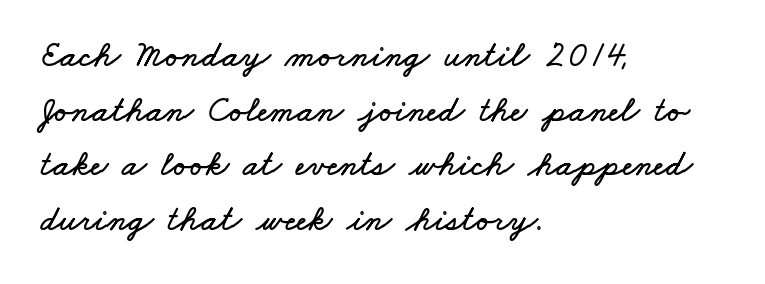
Q: Is the text underlined? A: No.
Q: How is the paragraph aligned? A: Left-aligned.
Q: Is the spacing between letters normal or unusually wide? A: Normal.
Q: Is the spacing between lines tight, normal or loose? A: Normal.
Q: Width (condensed, normal, or wide)? A: Wide.
Q: Stroke contrast? A: Low.
Q: x-height? A: Small.
Q: Monospaced? A: No.
